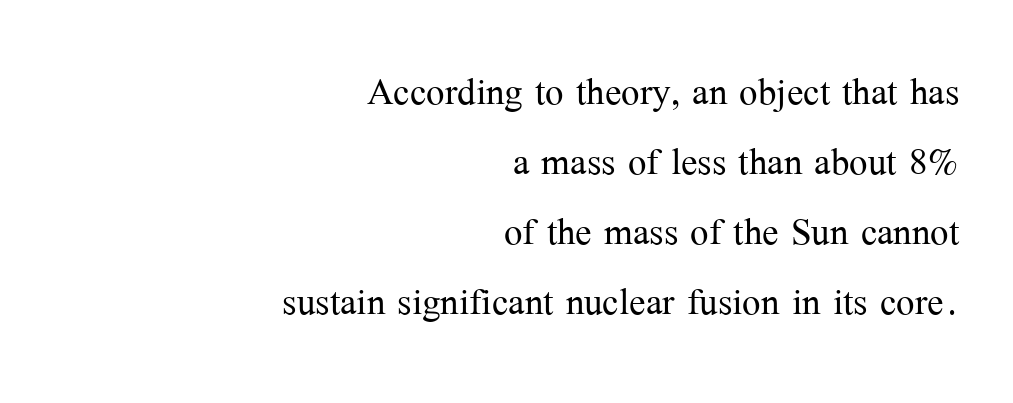
Do the letters lean? They stand straight. The rendering uses a moderate line-height, typical for paragraphs. Every row of glyphs terminates at an identical x-position on the right. The type family on display is of the serif kind. Counters stay open thanks to moderate or lighter strokes.
